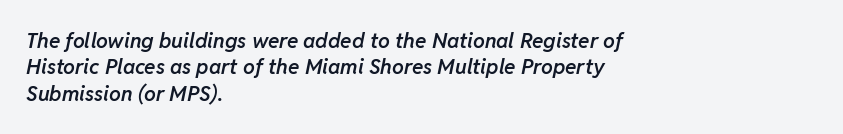
{"italic": "yes", "lean": "right", "slant_degrees": 11, "bold": "semi", "underline": "no", "align": "left", "line_spacing": "normal", "line_spacing_ratio": 1.26, "letter_spacing": "normal", "letter_spacing_em": 0.0, "glyph_px": 21}
